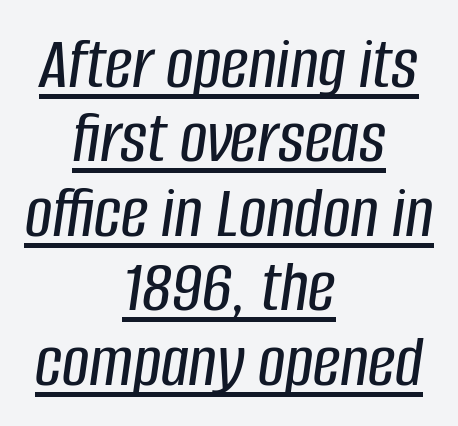
Q: Is the text italic (slanted)? A: Yes, it leans right by about 8 degrees.
Q: Is the text underlined? A: Yes.
Q: How is the paragraph aligned? A: Centered.
Q: Is the spacing between letters normal or unusually wide? A: Normal.
Q: Is the spacing between lines tight, normal or loose? A: Tight.
Q: Width (condensed, normal, or wide)? A: Condensed.
Q: Stroke contrast? A: Low.
Q: x-height? A: Large.
Q: Monospaced? A: No.
